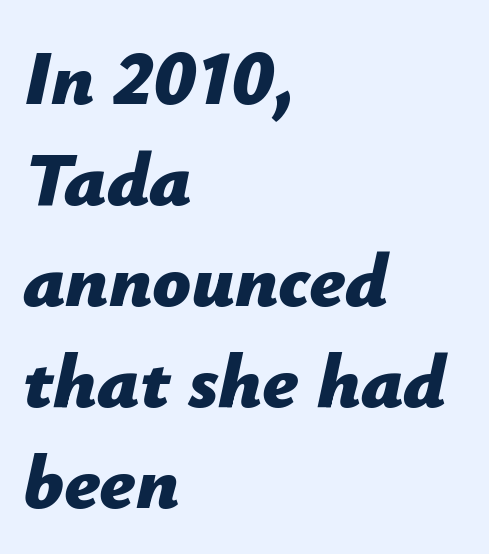
Q: Is the text bold? A: Yes.
Q: Is the text italic (slanted)? A: Yes, it leans right by about 12 degrees.
Q: Is the text underlined? A: No.
Q: How is the paragraph aligned? A: Left-aligned.
Q: Is the spacing between letters normal or unusually wide? A: Normal.
Q: Is the spacing between lines tight, normal or loose? A: Normal.
Q: Width (condensed, normal, or wide)? A: Normal.
Q: Stroke contrast? A: Low.
Q: x-height? A: Medium.
Q: Monospaced? A: No.
